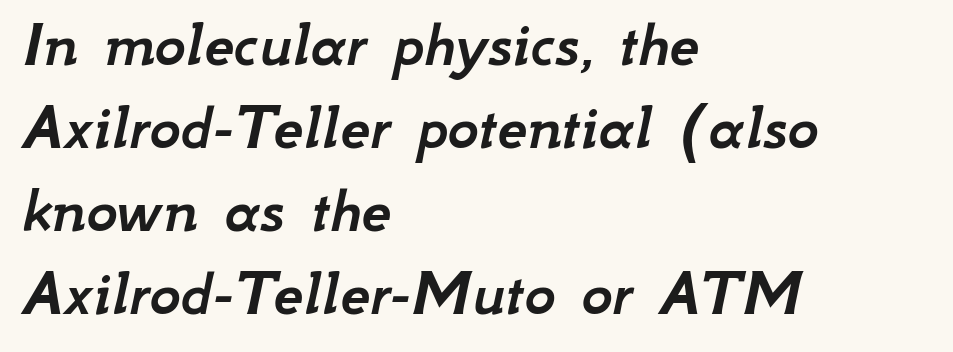
{"italic": "yes", "lean": "right", "slant_degrees": 12, "width": "normal", "stroke_contrast": "low", "x_height": "small", "monospaced": "no", "underline": "no", "align": "left", "line_spacing_ratio": 1.24, "letter_spacing": "normal", "letter_spacing_em": 0.0, "glyph_px": 67}
